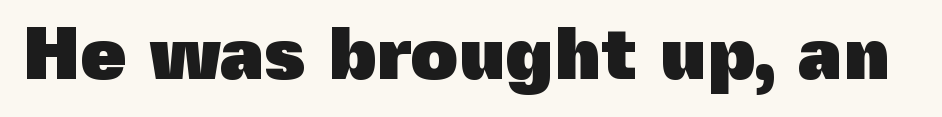
{"serif": "no", "italic": "no", "bold": "yes", "weight": "heavy", "width": "normal", "x_height": "medium", "monospaced": "no", "underline": "no", "letter_spacing": "normal", "letter_spacing_em": 0.0, "glyph_px": 74}
